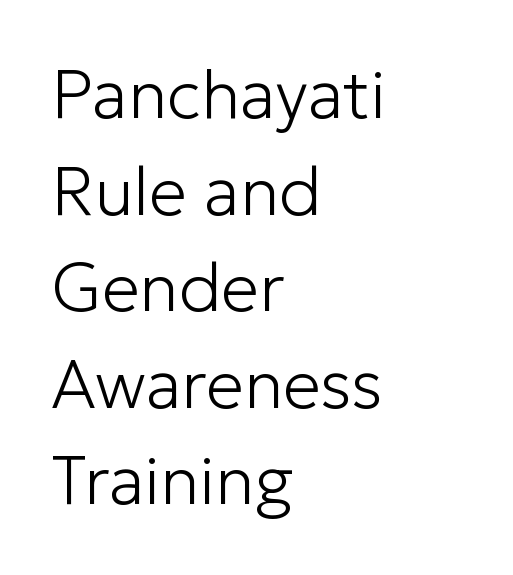
Q: Is the text bold? A: No.
Q: Is the text italic (slanted)? A: No, it is upright.
Q: Is the typeface a serif or a sans-serif typeface? A: Sans-serif.
Q: Is the text underlined? A: No.
Q: How is the paragraph aligned? A: Left-aligned.
Q: Is the spacing between letters normal or unusually wide? A: Normal.
Q: Is the spacing between lines tight, normal or loose? A: Normal.
Q: Width (condensed, normal, or wide)? A: Normal.
Q: Stroke contrast? A: Low.
Q: x-height? A: Medium.
Q: Monospaced? A: No.
